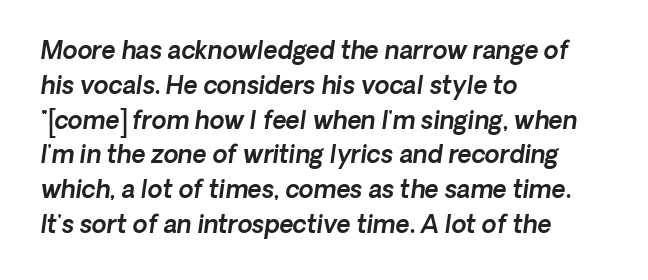
{"italic": "yes", "lean": "right", "slant_degrees": 8, "underline": "no", "align": "left", "line_spacing": "normal", "line_spacing_ratio": 1.45, "letter_spacing": "normal", "letter_spacing_em": 0.0, "glyph_px": 24}
